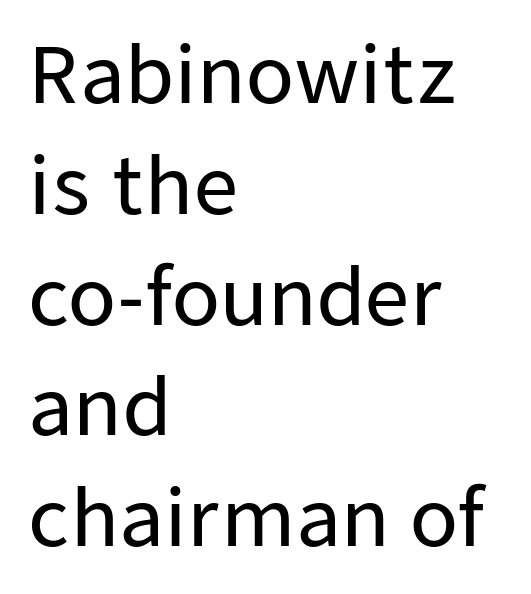
Q: Is the text italic (slanted)? A: No, it is upright.
Q: Is the typeface a serif or a sans-serif typeface? A: Sans-serif.
Q: Is the text underlined? A: No.
Q: How is the paragraph aligned? A: Left-aligned.
Q: Is the spacing between letters normal or unusually wide? A: Normal.
Q: Is the spacing between lines tight, normal or loose? A: Normal.
Q: Width (condensed, normal, or wide)? A: Normal.
Q: Stroke contrast? A: Low.
Q: x-height? A: Medium.
Q: Monospaced? A: No.
